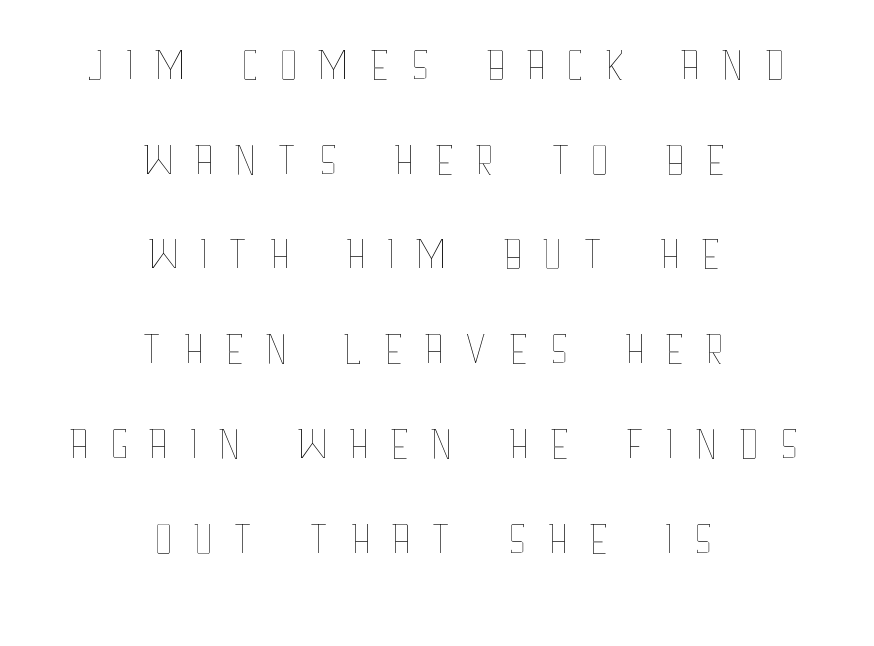
{"italic": "no", "bold": "no", "weight": "thin", "width": "condensed", "stroke_contrast": "low", "x_height": "large", "monospaced": "no", "underline": "no", "align": "center", "line_spacing": "normal", "line_spacing_ratio": 1.48, "letter_spacing": "wide", "letter_spacing_em": 0.28, "glyph_px": 64}
